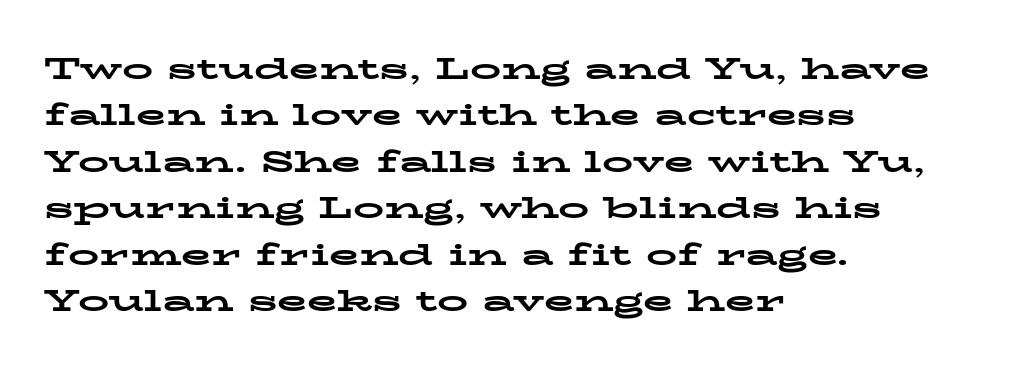
The image shows 31 px bold, wide serif type, upright; set left-aligned, normal line spacing (1.5x), normal letter spacing, not underlined; low stroke contrast and a medium x-height.
